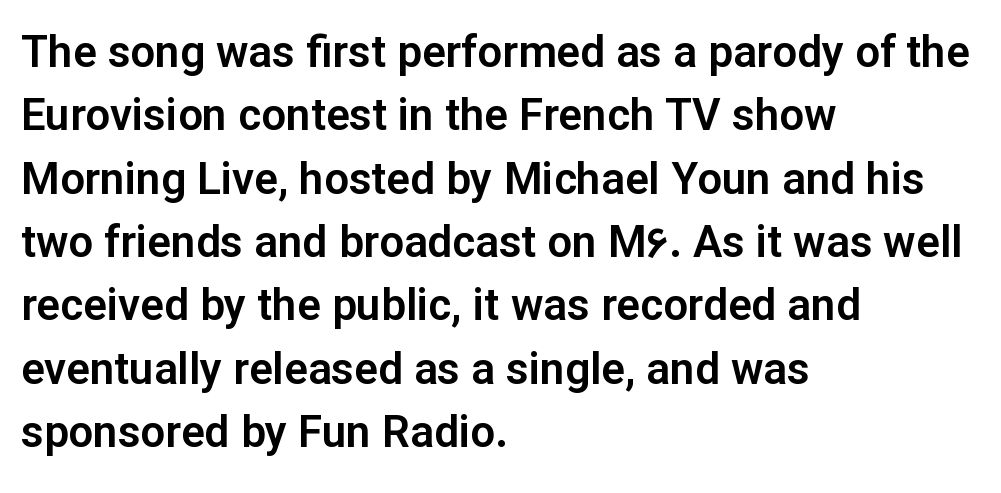
Type style note: lacks serifs. Short note: letters normally spaced. The rendering uses a moderate line-height, typical for paragraphs. When letters stand straight like this, we call the style roman or upright.
